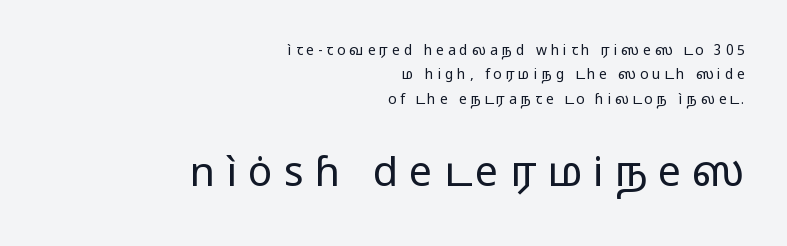
Q: Is the text bold? A: No.
Q: Is the text italic (slanted)? A: No, it is upright.
Q: Is the typeface a serif or a sans-serif typeface? A: Sans-serif.
Q: Is the text underlined? A: No.
Q: How is the paragraph aligned? A: Right-aligned.
Q: Is the spacing between letters normal or unusually wide? A: Unusually wide.
Q: Which block of text is set in a larger size, the first (top) or the second (bottom)? A: The second (bottom) one.
Q: Width (condensed, normal, or wide)? A: Wide.
Q: Stroke contrast? A: Low.
Q: x-height? A: Medium.
Q: Monospaced? A: No.
